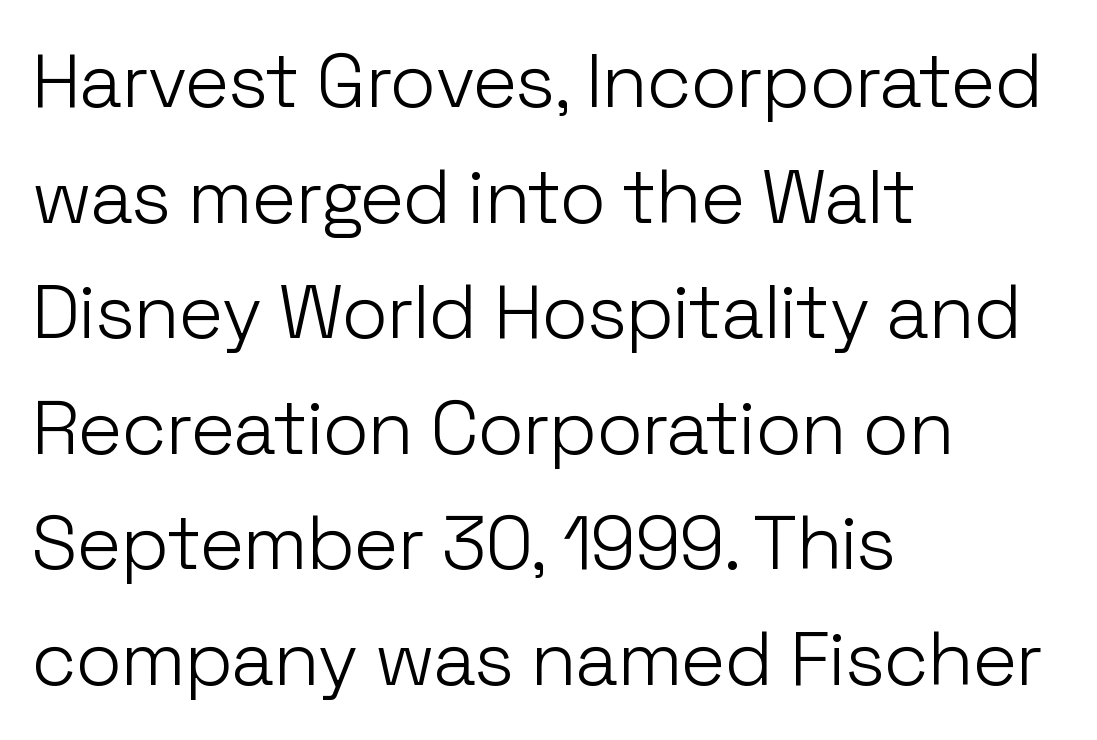
{"serif": "no", "italic": "no", "bold": "no", "weight": "light", "width": "normal", "stroke_contrast": "low", "x_height": "medium", "monospaced": "no", "underline": "no", "align": "left", "line_spacing": "normal", "line_spacing_ratio": 1.52, "letter_spacing": "normal", "letter_spacing_em": 0.0, "glyph_px": 76}
